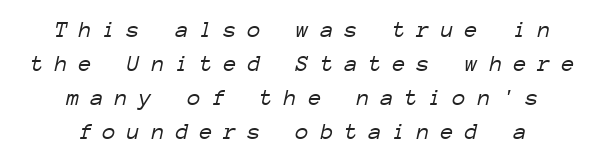
The image shows 24 px text type, italic (leaning right); set centered, normal line spacing (1.42x), unusually wide letter spacing (+0.46 em), not underlined.
